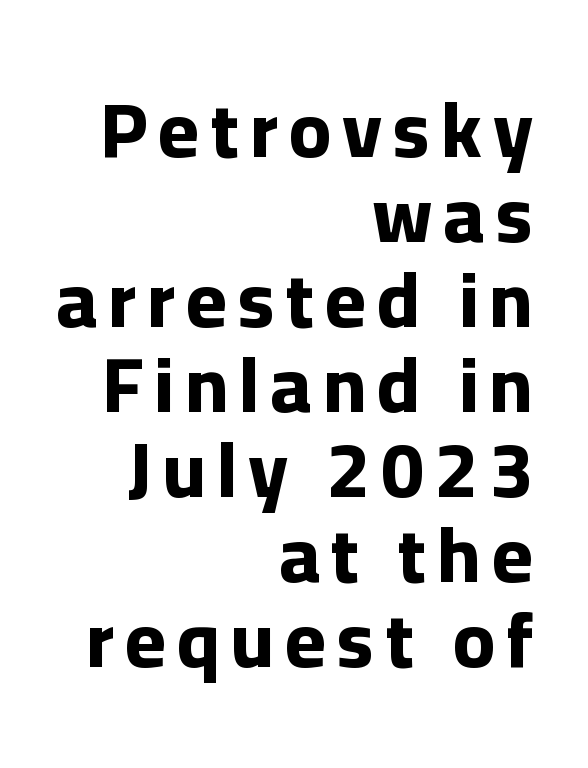
Underlining? Definitely not there. The font's upright variant was chosen for this text. The passage is arranged like a letterhead date or caption credit — flush right. Font category for this specimen: sans-serif.
